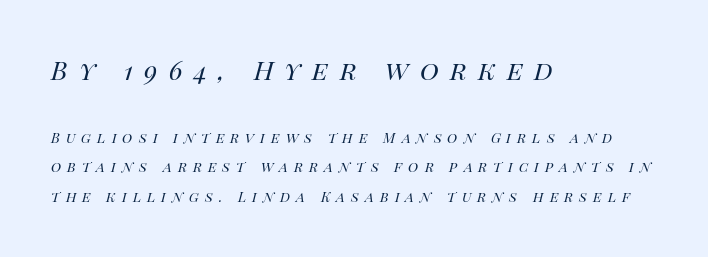
Q: Is the text bold? A: No.
Q: Is the text italic (slanted)? A: Yes, it leans right by about 14 degrees.
Q: Is the text underlined? A: No.
Q: How is the paragraph aligned? A: Left-aligned.
Q: Is the spacing between letters normal or unusually wide? A: Unusually wide.
Q: Is the spacing between lines tight, normal or loose? A: Loose.
Q: Which block of text is set in a larger size, the first (top) or the second (bottom)? A: The first (top) one.
